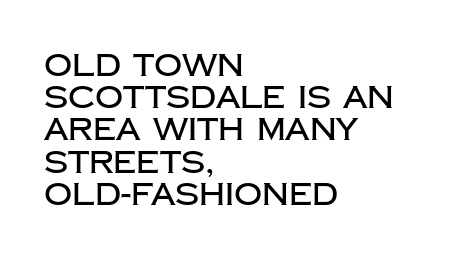
Q: Is the text italic (slanted)? A: No, it is upright.
Q: Is the typeface a serif or a sans-serif typeface? A: Sans-serif.
Q: Is the text underlined? A: No.
Q: How is the paragraph aligned? A: Left-aligned.
Q: Is the spacing between letters normal or unusually wide? A: Normal.
Q: Is the spacing between lines tight, normal or loose? A: Tight.
Q: Width (condensed, normal, or wide)? A: Normal.
Q: Stroke contrast? A: Low.
Q: x-height? A: Large.
Q: Monospaced? A: No.
